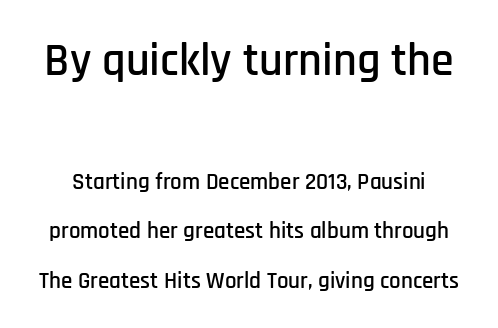
{"serif": "no", "italic": "no", "width": "condensed", "stroke_contrast": "low", "x_height": "large", "monospaced": "no", "underline": "no", "line_spacing": "loose", "line_spacing_ratio": 2.14, "letter_spacing": "normal", "letter_spacing_em": 0.0, "larger_block": "first", "size_ratio": 2.0, "glyph_px": 46}
